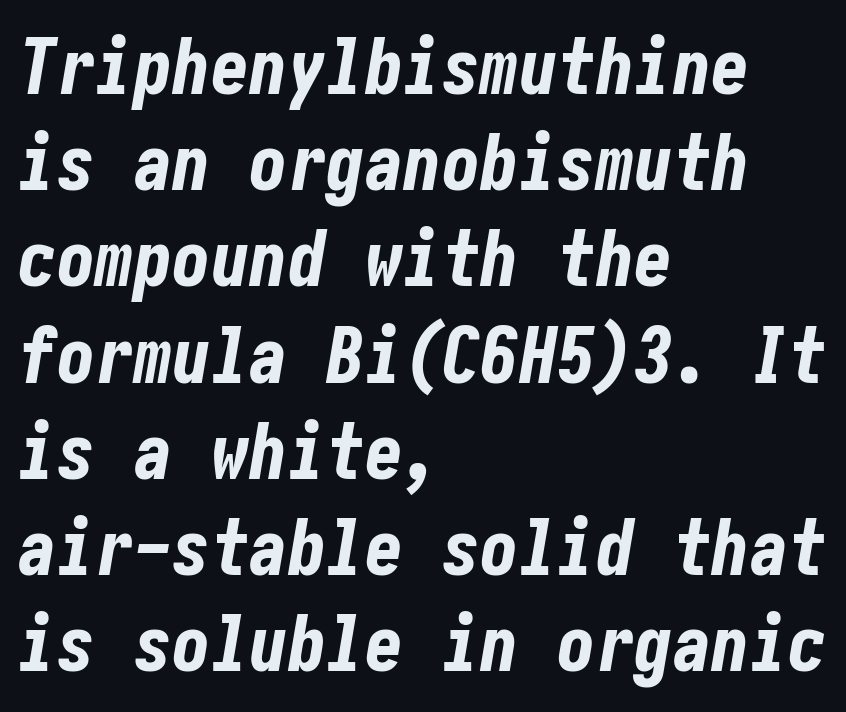
Reading down the column, the eye jumps a familiar distance to each next line. Observe the lean: these are italic letterforms. Honestly, the letter spacing is just normal — you wouldn't notice it. Reading down the block, your eye returns to a fixed left position each line. The rendering uses a bold face; every stroke is thick and dark.
